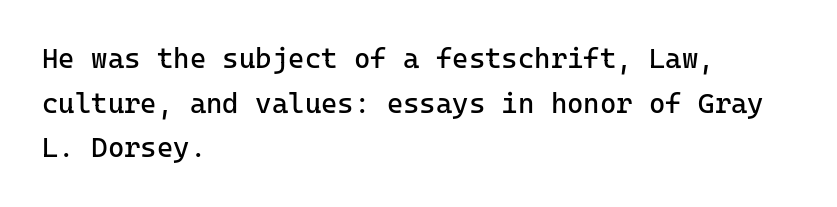
{"serif": "no", "italic": "no", "bold": "no", "weight": "regular", "width": "normal", "stroke_contrast": "low", "x_height": "medium", "monospaced": "yes", "underline": "no", "align": "left", "line_spacing": "normal", "line_spacing_ratio": 1.59, "letter_spacing": "normal", "letter_spacing_em": 0.0, "glyph_px": 28}
